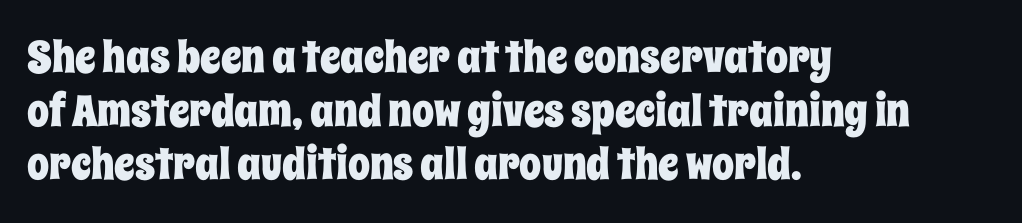
{"italic": "no", "width": "condensed", "stroke_contrast": "low", "x_height": "large", "monospaced": "no", "underline": "no", "align": "left", "line_spacing_ratio": 1.22, "letter_spacing": "normal", "letter_spacing_em": 0.0, "glyph_px": 44}
